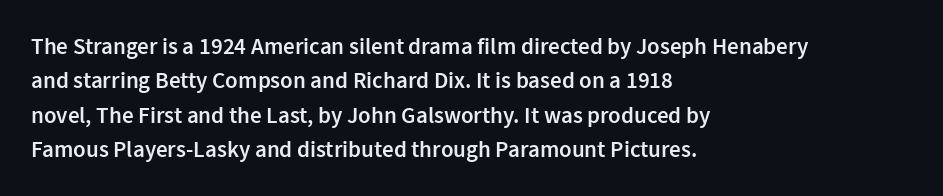
{"italic": "no", "bold": "semi", "underline": "no", "align": "left", "line_spacing": "normal", "line_spacing_ratio": 1.49, "letter_spacing": "normal", "letter_spacing_em": 0.0, "glyph_px": 23}
